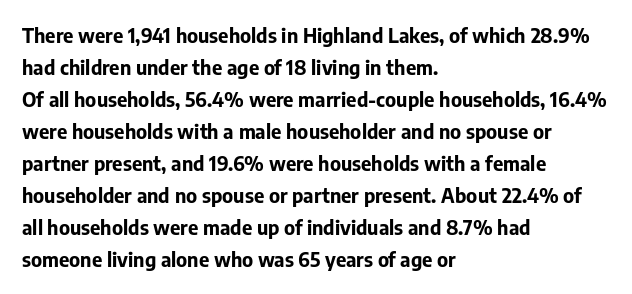
Q: Is the text bold? A: Yes.
Q: Is the text italic (slanted)? A: No, it is upright.
Q: Is the text underlined? A: No.
Q: How is the paragraph aligned? A: Left-aligned.
Q: Is the spacing between letters normal or unusually wide? A: Normal.
Q: Is the spacing between lines tight, normal or loose? A: Normal.
